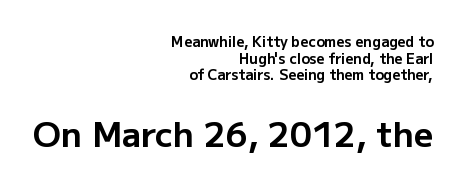
Q: Is the text bold? A: Yes.
Q: Is the text italic (slanted)? A: No, it is upright.
Q: Is the typeface a serif or a sans-serif typeface? A: Sans-serif.
Q: Is the text underlined? A: No.
Q: How is the paragraph aligned? A: Right-aligned.
Q: Is the spacing between letters normal or unusually wide? A: Normal.
Q: Which block of text is set in a larger size, the first (top) or the second (bottom)? A: The second (bottom) one.
Q: Width (condensed, normal, or wide)? A: Normal.
Q: Stroke contrast? A: Low.
Q: x-height? A: Medium.
Q: Monospaced? A: No.
